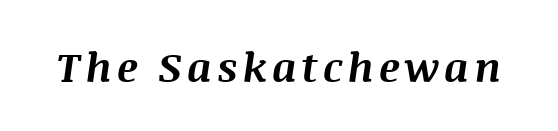
Q: Is the text bold? A: Yes.
Q: Is the text italic (slanted)? A: Yes, it leans right by about 8 degrees.
Q: Is the text underlined? A: No.
Q: Width (condensed, normal, or wide)? A: Normal.
Q: Stroke contrast? A: Medium.
Q: x-height? A: Large.
Q: Monospaced? A: No.
